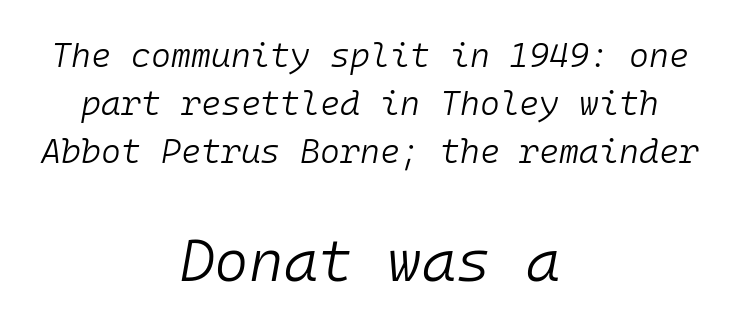
A quiet, ordinary-to-light weight characterises the typeface. Line starts and ends both wander, symmetrically. Is there much room between lines? A standard amount, neither cramped nor airy. Check under the words: just untouched page. Here the designer chose a console-style face with uniform glyph widths. Italic? Definitely — the glyphs are oblique.
